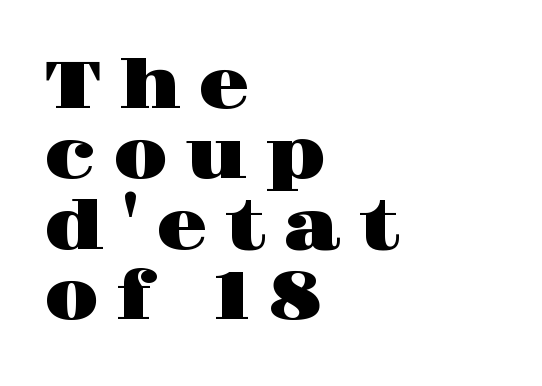
The image shows 67 px wide serif type, upright; set left-aligned, tight line spacing (1.05x), unusually wide letter spacing (+0.25 em), not underlined; high stroke contrast and a large x-height.
